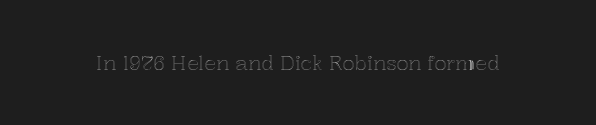
The image shows 20 px text type, upright; set normal letter spacing, not underlined.
